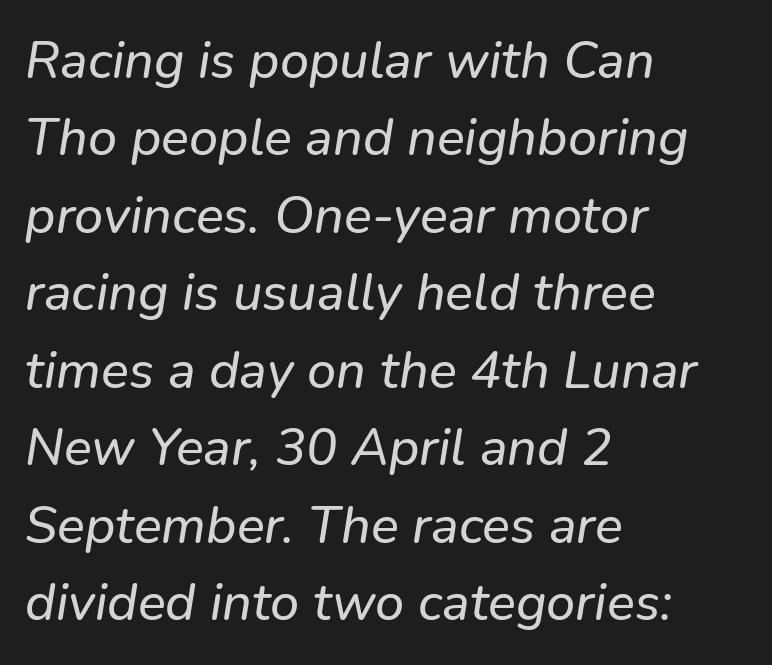
Whoever set this chose a conventional vertical rhythm. The face used here is proportionally spaced, like ordinary book or web type. The glyphs are unaccompanied by any horizontal stroke below them. In CSS terms this would be text-align: left. Notice how the stems are inclined rather than vertical — that's the hallmark of italics. The type is set solid horizontally, with unmodified tracking.
